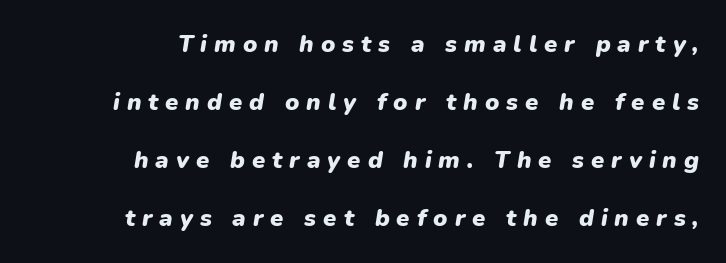
The image shows 24 px bold type, italic (leaning right); set right-aligned, loose line spacing (2.42x), unusually wide letter spacing (+0.29 em), not underlined.
